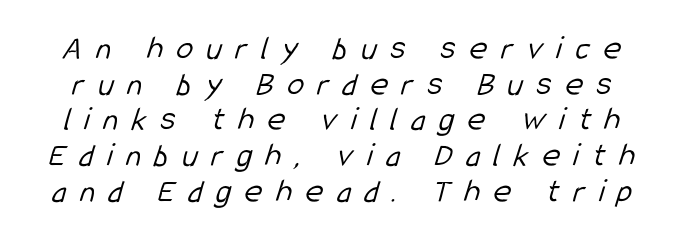
Q: Is the text bold? A: No.
Q: Is the typeface a serif or a sans-serif typeface? A: Sans-serif.
Q: Is the text underlined? A: No.
Q: Is the spacing between letters normal or unusually wide? A: Unusually wide.
Q: Is the spacing between lines tight, normal or loose? A: Tight.
Q: Width (condensed, normal, or wide)? A: Condensed.
Q: Stroke contrast? A: Low.
Q: x-height? A: Medium.
Q: Monospaced? A: No.
